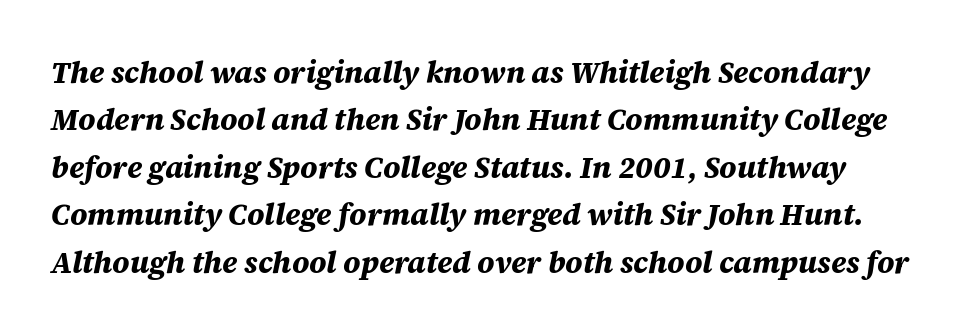
The image shows 30 px bold type, italic (leaning right); set normal line spacing (1.58x), normal letter spacing, not underlined; medium stroke contrast and a large x-height.
